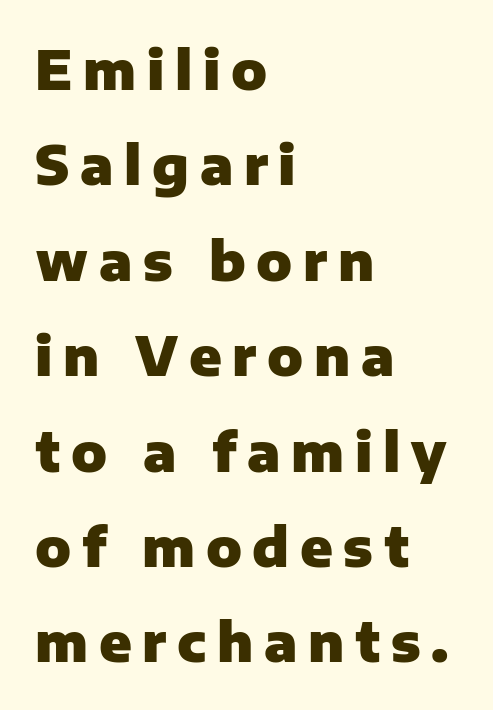
The image shows 53 px heavy sans-serif type, upright; set left-aligned, line spacing 1.8x, unusually wide letter spacing (+0.2 em), not underlined; low stroke contrast and a medium x-height.
